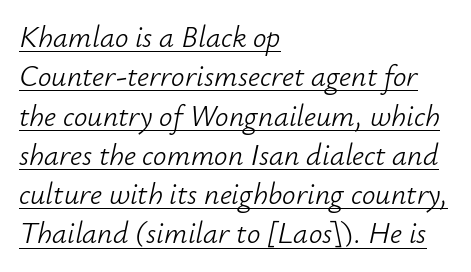
{"italic": "yes", "lean": "right", "slant_degrees": 12, "bold": "no", "weight": "light", "width": "normal", "stroke_contrast": "low", "x_height": "small", "monospaced": "no", "underline": "yes", "align": "left", "line_spacing": "normal", "line_spacing_ratio": 1.31, "letter_spacing": "normal", "letter_spacing_em": 0.0, "glyph_px": 30}
